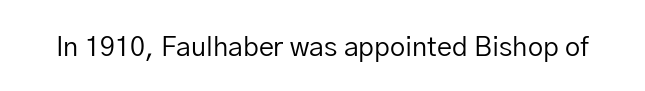
The image shows 27 px text type, upright; set normal letter spacing, not underlined.
